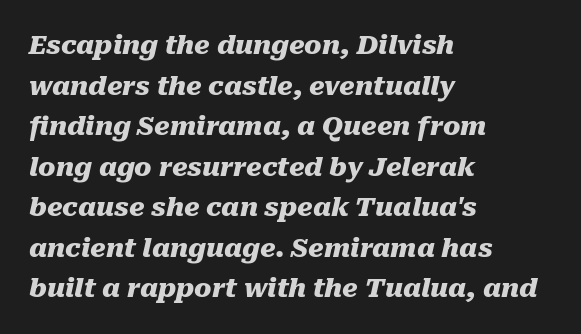
Emphasis-style slanted type is in use. Heft: maximum for text — a bold. The words here are not underlined. If you drew a ruler down the left edge, every line would touch it.
